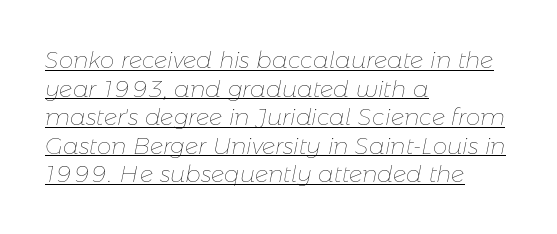
{"italic": "yes", "lean": "right", "slant_degrees": 11, "bold": "no", "underline": "yes", "align": "left", "line_spacing_ratio": 1.24, "letter_spacing": "normal", "letter_spacing_em": 0.0, "glyph_px": 23}
